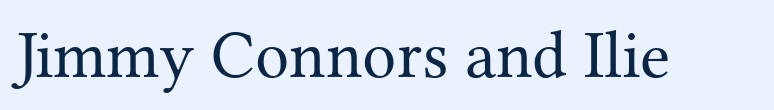
Q: Is the text bold? A: No.
Q: Is the text italic (slanted)? A: No, it is upright.
Q: Is the typeface a serif or a sans-serif typeface? A: Serif.
Q: Is the text underlined? A: No.
Q: Is the spacing between letters normal or unusually wide? A: Normal.
Q: Width (condensed, normal, or wide)? A: Normal.
Q: Stroke contrast? A: Medium.
Q: x-height? A: Medium.
Q: Monospaced? A: No.
